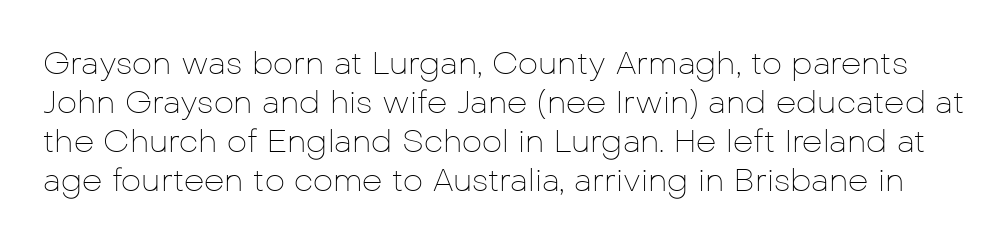
The image shows 32 px thin sans-serif type, upright; set line spacing 1.22x, normal letter spacing, not underlined; low stroke contrast and a medium x-height.
